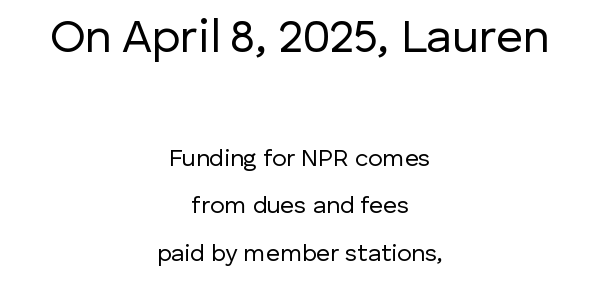
The image shows 47 px regular-weight sans-serif type, upright; set centered, loose line spacing (1.98x), normal letter spacing, not underlined; the first (top) block is 1.96x larger; low stroke contrast and a medium x-height.
